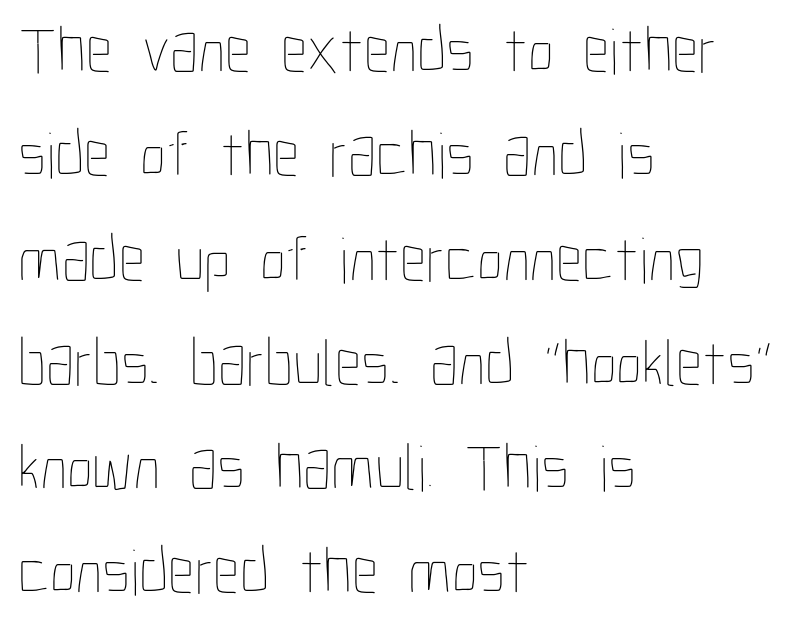
Q: Is the text bold? A: No.
Q: Is the text italic (slanted)? A: No, it is upright.
Q: Is the text underlined? A: No.
Q: How is the paragraph aligned? A: Left-aligned.
Q: Is the spacing between letters normal or unusually wide? A: Normal.
Q: Is the spacing between lines tight, normal or loose? A: Normal.
Q: Width (condensed, normal, or wide)? A: Condensed.
Q: Stroke contrast? A: Low.
Q: x-height? A: Medium.
Q: Monospaced? A: No.
